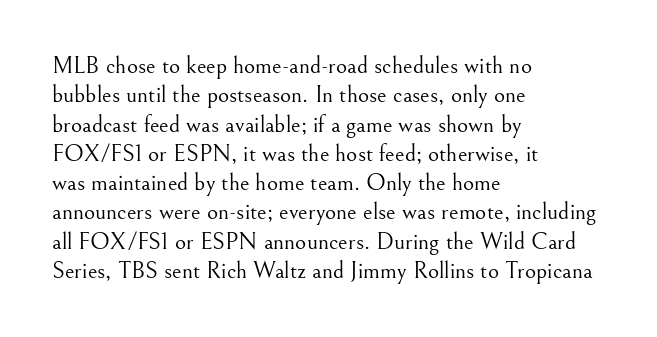
The image shows 24 px text type, upright; set left-aligned, line spacing 1.22x, normal letter spacing, not underlined.
